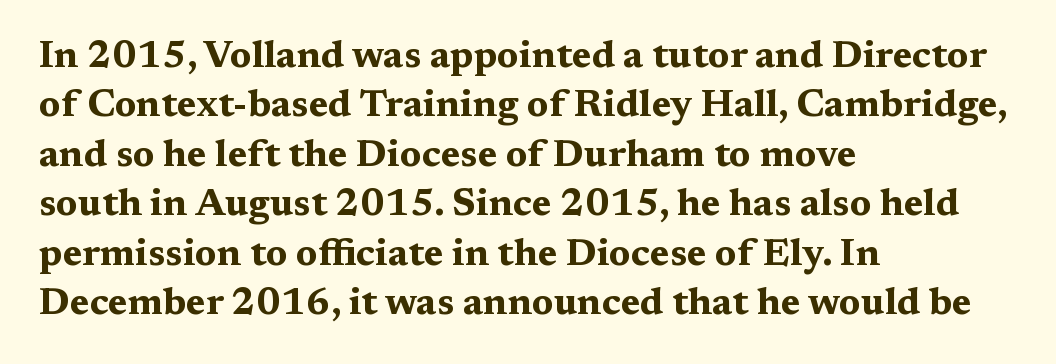
How would I describe the line gaps? Plain and ordinary. The passage shown is typed in a proportional face where columns would drift. A bare baseline throughout the passage. Posture: upright roman. No extra tracking has been applied to these lines.
